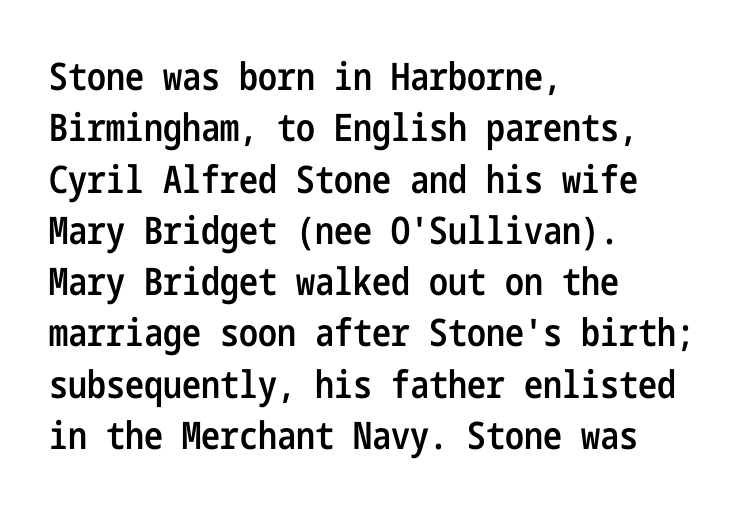
A typesetter would mark this as roman, not italic. The strip under each line holds only bare page. In terms of letterspacing, this is plain default setting. Notice how descenders clear the ascenders below comfortably — that's standard leading.
